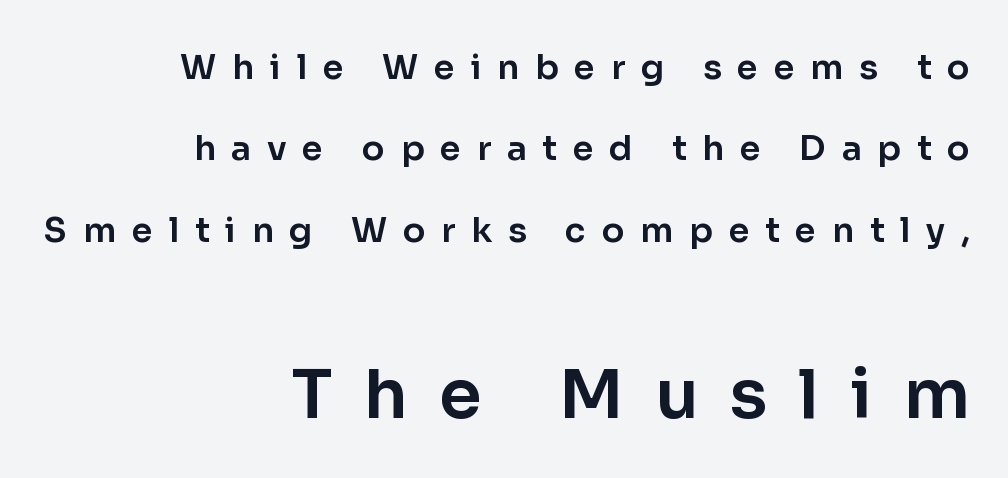
The image shows 68 px sans-serif type, upright; set right-aligned, loose line spacing (2.39x), unusually wide letter spacing (+0.46 em), not underlined; the second (bottom) block is 2.0x larger; low stroke contrast and a medium x-height.
